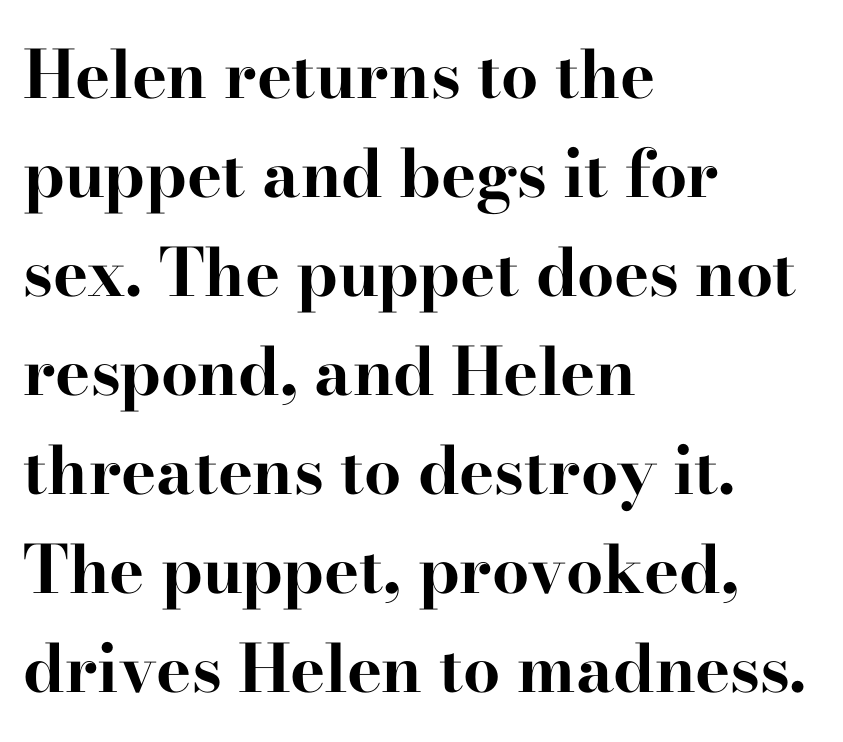
Q: Is the text bold? A: Yes.
Q: Is the text italic (slanted)? A: No, it is upright.
Q: Is the typeface a serif or a sans-serif typeface? A: Serif.
Q: Is the text underlined? A: No.
Q: How is the paragraph aligned? A: Left-aligned.
Q: Is the spacing between letters normal or unusually wide? A: Normal.
Q: Is the spacing between lines tight, normal or loose? A: Normal.
Q: Width (condensed, normal, or wide)? A: Wide.
Q: Stroke contrast? A: High.
Q: x-height? A: Small.
Q: Monospaced? A: No.
